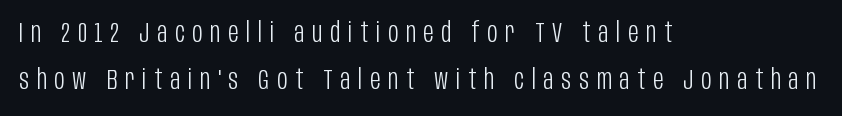
Decoration check: the copy has no underline. Characters follow at a spacing far wider than the type designer built in. Vertical stems look standard width or narrower in stroke. Each letter keeps its own natural width here, so spacing adapts to shape. Horizontal bands of white between lines are of average thickness.
